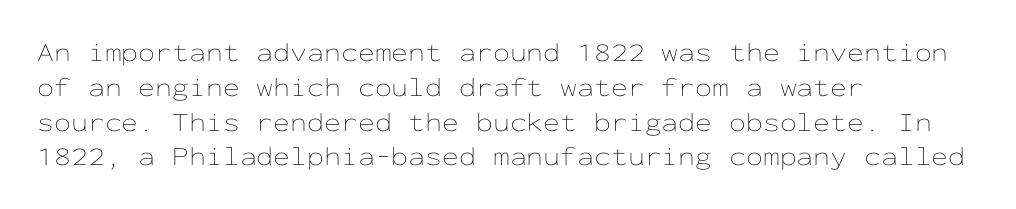
{"italic": "no", "bold": "no", "underline": "no", "align": "left", "line_spacing": "normal", "line_spacing_ratio": 1.29, "letter_spacing": "normal", "letter_spacing_em": 0.0, "glyph_px": 27}
